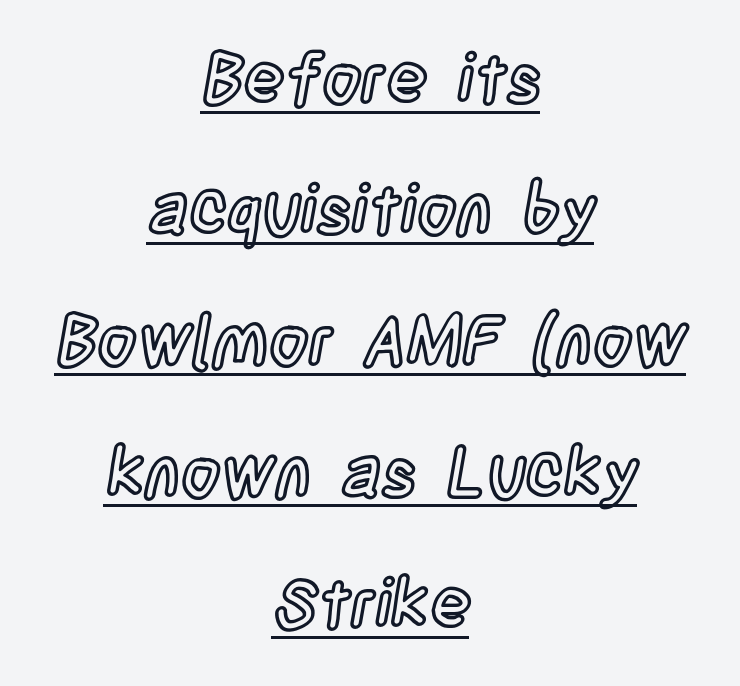
Q: Is the text italic (slanted)? A: Yes.
Q: Is the text underlined? A: Yes.
Q: How is the paragraph aligned? A: Centered.
Q: Is the spacing between letters normal or unusually wide? A: Normal.
Q: Is the spacing between lines tight, normal or loose? A: Loose.
Q: Width (condensed, normal, or wide)? A: Condensed.
Q: x-height? A: Large.
Q: Monospaced? A: No.
